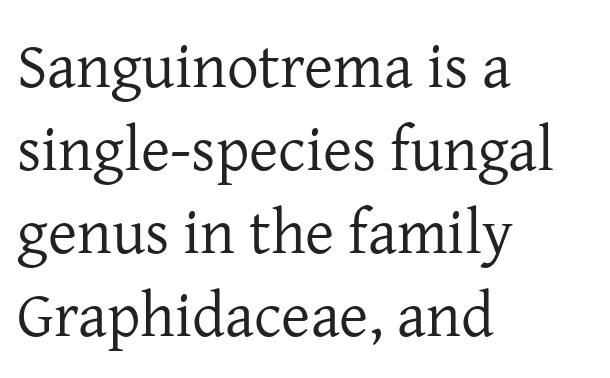
Q: Is the text bold? A: No.
Q: Is the text italic (slanted)? A: No, it is upright.
Q: Is the typeface a serif or a sans-serif typeface? A: Serif.
Q: Is the text underlined? A: No.
Q: How is the paragraph aligned? A: Left-aligned.
Q: Is the spacing between letters normal or unusually wide? A: Normal.
Q: Is the spacing between lines tight, normal or loose? A: Normal.
Q: Width (condensed, normal, or wide)? A: Normal.
Q: Stroke contrast? A: Low.
Q: x-height? A: Medium.
Q: Monospaced? A: No.
